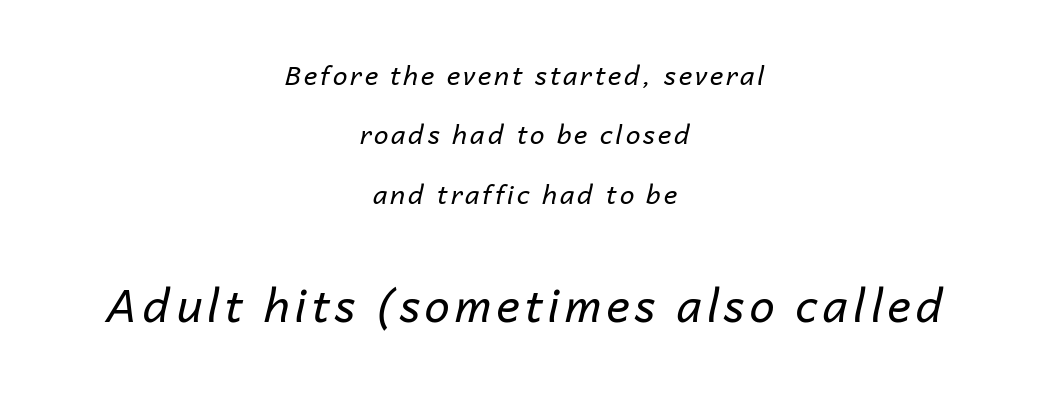
{"italic": "yes", "lean": "right", "slant_degrees": 14, "bold": "no", "weight": "regular", "width": "normal", "stroke_contrast": "low", "x_height": "medium", "monospaced": "no", "underline": "no", "align": "center", "line_spacing": "loose", "line_spacing_ratio": 2.28, "larger_block": "second", "size_ratio": 1.73, "glyph_px": 45}
